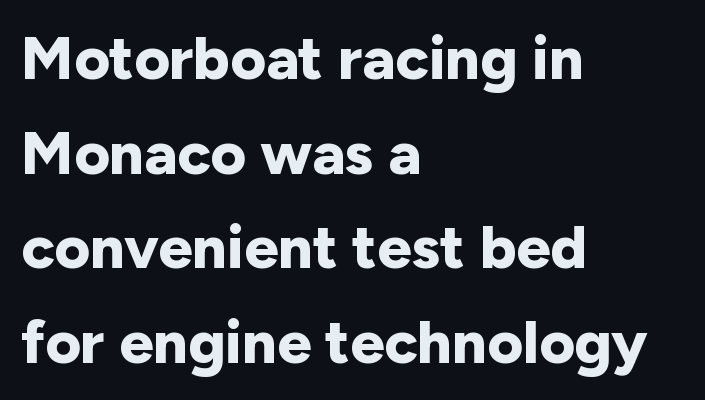
Q: Is the text bold? A: Yes.
Q: Is the text italic (slanted)? A: No, it is upright.
Q: Is the typeface a serif or a sans-serif typeface? A: Sans-serif.
Q: Is the text underlined? A: No.
Q: How is the paragraph aligned? A: Left-aligned.
Q: Is the spacing between letters normal or unusually wide? A: Normal.
Q: Is the spacing between lines tight, normal or loose? A: Normal.
Q: Width (condensed, normal, or wide)? A: Normal.
Q: Stroke contrast? A: Low.
Q: x-height? A: Medium.
Q: Monospaced? A: No.
